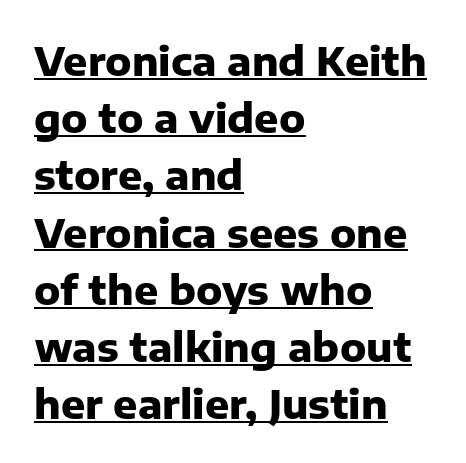
A classic flush-left, rag-right setting is used for this passage. Posture: straight, roman, zero tilt. What kind of face is this? One without serifs — a sans. You could call the tracking neutral — neither tight nor loose.
